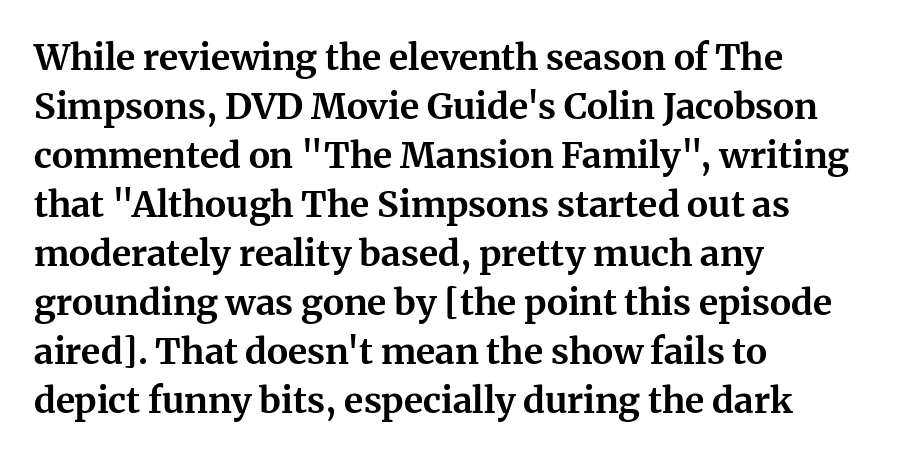
You can tell from the footed stems that serif type was used. Tracking here is standard; glyphs follow each other at the usual distance. Proportional: the letters do not fall into vertical columns. Type without underlining.
